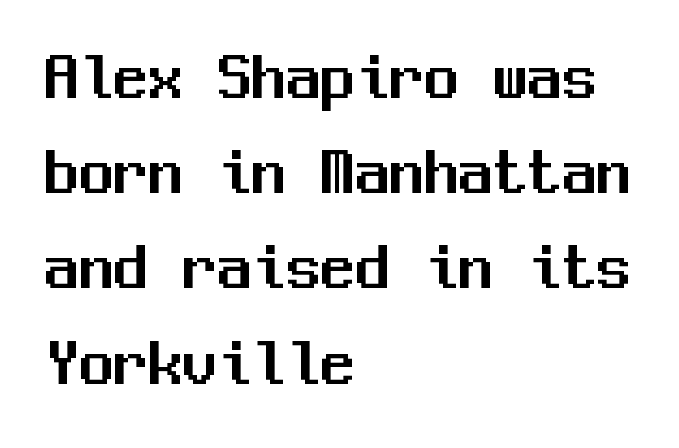
Q: Is the text italic (slanted)? A: No, it is upright.
Q: Is the typeface a serif or a sans-serif typeface? A: Sans-serif.
Q: Is the text underlined? A: No.
Q: How is the paragraph aligned? A: Left-aligned.
Q: Is the spacing between letters normal or unusually wide? A: Normal.
Q: Is the spacing between lines tight, normal or loose? A: Normal.
Q: Width (condensed, normal, or wide)? A: Normal.
Q: Stroke contrast? A: Medium.
Q: x-height? A: Medium.
Q: Monospaced? A: Yes.
